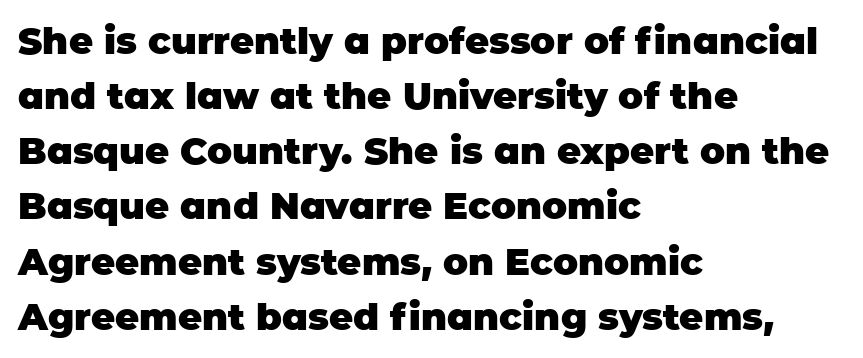
Quick note: interline space is typical. Are there feet on the stems? There aren't — it's a sans. Lines of text with bare space underneath. You could call the tracking neutral — neither tight nor loose. Each letter keeps its own natural width here, so spacing adapts to shape. This rendering uses left alignment, leaving the right contour irregular.
